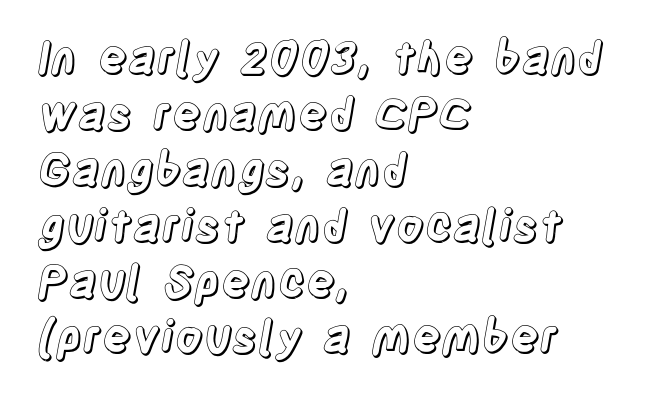
The image shows 44 px condensed type; set left-aligned, normal line spacing (1.27x), normal letter spacing, not underlined; a large x-height.
